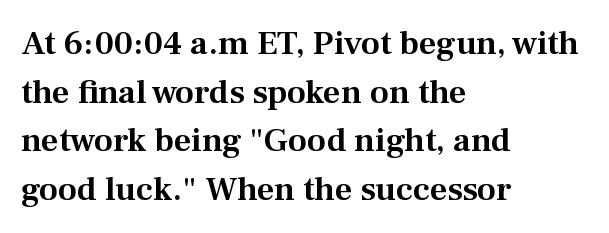
Ascenders rise straight up at ninety degrees. Think of a printed novel: that variable character pitch is what you see here. Each new line begins a customary step beneath the previous one. Look at the tracking — it's just the regular setting, nothing added. The compositor pushed each line to the left boundary. The glyphs in this specimen are seriffed.
